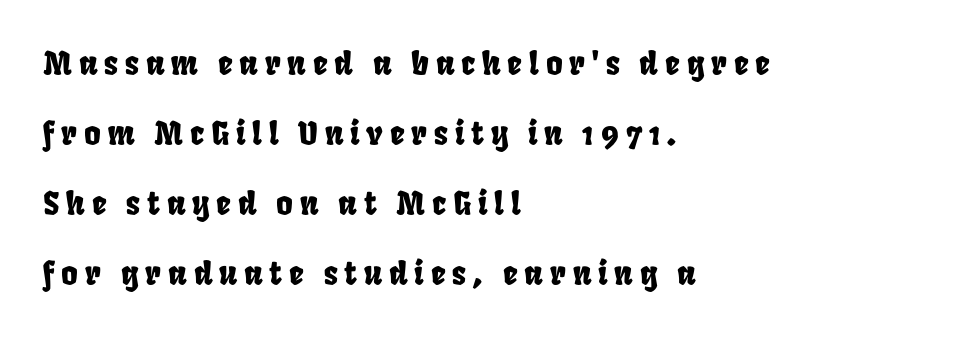
The image shows 32 px condensed type; set left-aligned, loose line spacing (2.19x), unusually wide letter spacing (+0.21 em), not underlined; low stroke contrast and a large x-height.
